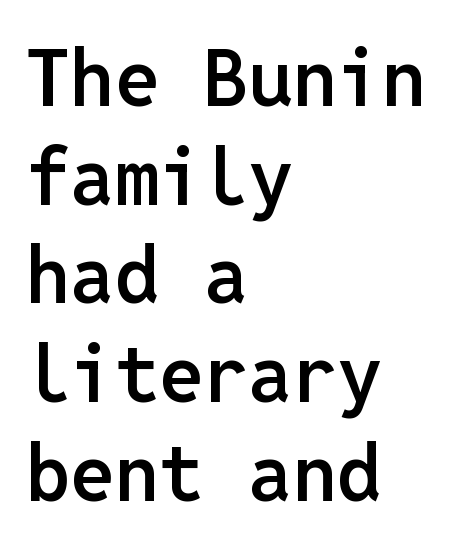
{"serif": "no", "italic": "no", "bold": "semi", "weight": "semibold", "width": "normal", "stroke_contrast": "low", "x_height": "medium", "monospaced": "yes", "underline": "no", "align": "left", "line_spacing": "normal", "line_spacing_ratio": 1.25, "letter_spacing": "normal", "letter_spacing_em": 0.0, "glyph_px": 79}
